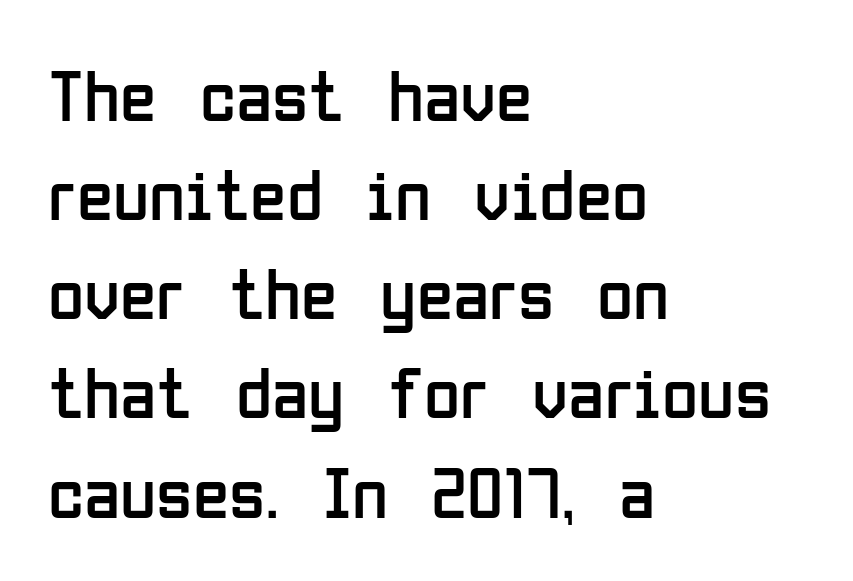
{"serif": "no", "italic": "no", "bold": "no", "weight": "regular", "width": "condensed", "stroke_contrast": "low", "x_height": "medium", "monospaced": "no", "underline": "no", "align": "left", "line_spacing": "normal", "line_spacing_ratio": 1.34, "letter_spacing": "normal", "letter_spacing_em": 0.0, "glyph_px": 74}
